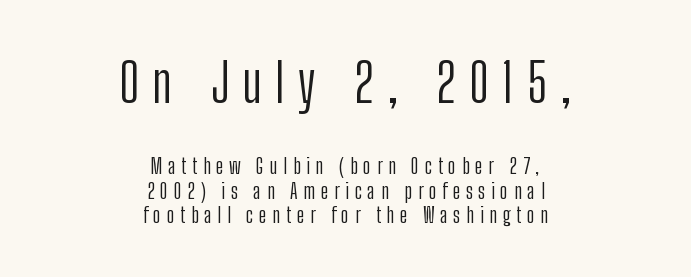
{"serif": "no", "italic": "no", "bold": "no", "weight": "light", "width": "condensed", "stroke_contrast": "low", "x_height": "medium", "monospaced": "no", "underline": "no", "align": "center", "line_spacing": "tight", "line_spacing_ratio": 1.11, "letter_spacing": "wide", "letter_spacing_em": 0.25, "larger_block": "first", "size_ratio": 2.45, "glyph_px": 54}
